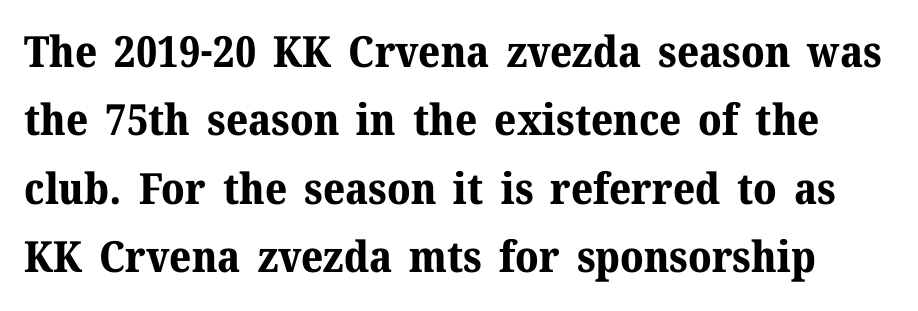
{"serif": "yes", "italic": "no", "bold": "yes", "weight": "bold", "width": "normal", "stroke_contrast": "medium", "x_height": "medium", "monospaced": "no", "underline": "no", "line_spacing": "normal", "line_spacing_ratio": 1.59, "letter_spacing": "normal", "letter_spacing_em": 0.0, "glyph_px": 43}
